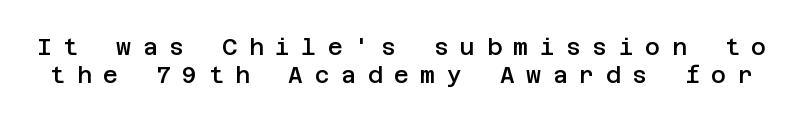
What stands out about the letter spacing? Its width — letters are far apart. The glyphs are unaccompanied by any horizontal stroke below them. I'd describe the lettering as semibold — firm but not a full bold. This is roman type, the default non-slanted kind.
